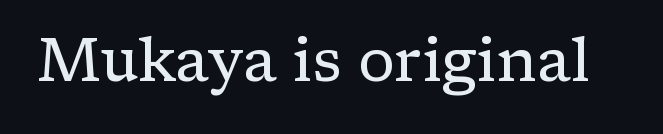
Letterform terminals end in serifs throughout the passage. No chunkiness to these letters — they're not bold. Characters remain perfectly vertical along every line. Characters follow at the spacing the type designer built in. Think of a printed novel: that variable character pitch is what you see here.
